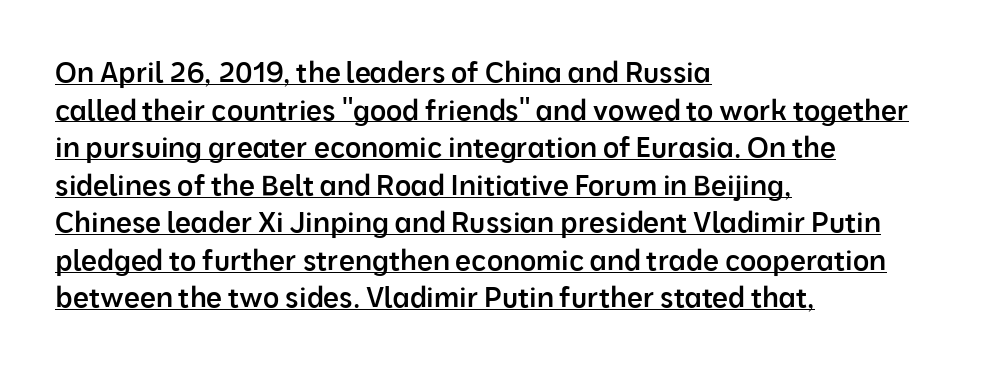
The image shows 28 px semibold sans-serif type, upright; set left-aligned, normal line spacing (1.34x), normal letter spacing, underlined; low stroke contrast and a medium x-height.
